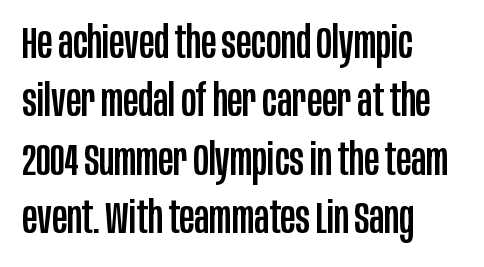
The image shows 45 px condensed sans-serif type, upright; set left-aligned, normal line spacing (1.3x), normal letter spacing, not underlined; low stroke contrast and a large x-height.
